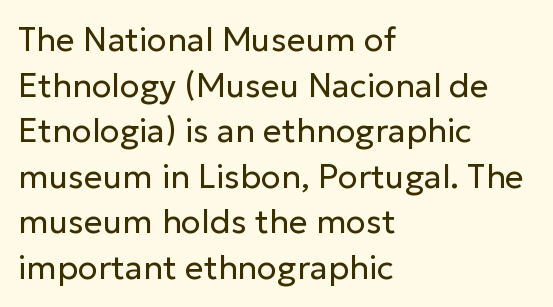
Observe the absence of serifs on each vertical stroke in this sample. These lines are rendered in a variable-pitch font. Rows of type keep a routine distance in the vertical direction. Stems here are at most as thick as an everyday book face. Every character sits straight up, as roman type does.
